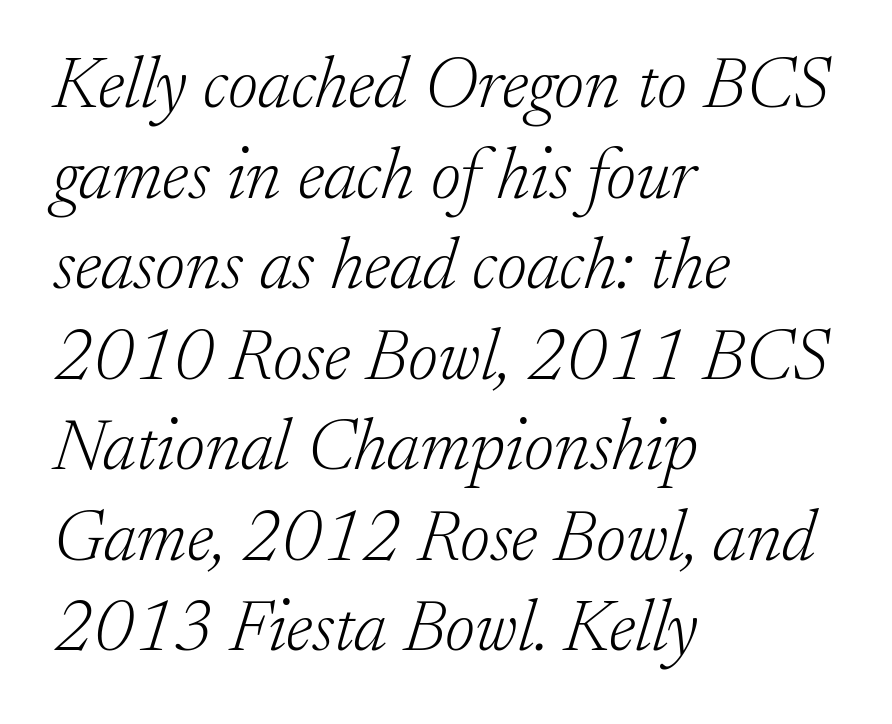
Q: Is the text bold? A: No.
Q: Is the text italic (slanted)? A: Yes, it leans right by about 17 degrees.
Q: Is the typeface a serif or a sans-serif typeface? A: Serif.
Q: Is the text underlined? A: No.
Q: How is the paragraph aligned? A: Left-aligned.
Q: Is the spacing between letters normal or unusually wide? A: Normal.
Q: Width (condensed, normal, or wide)? A: Normal.
Q: Stroke contrast? A: Low.
Q: x-height? A: Small.
Q: Monospaced? A: No.
